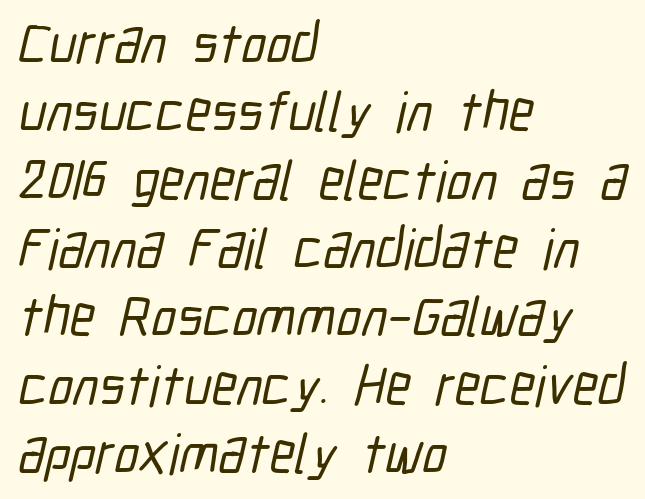
The image shows 56 px condensed sans-serif type; set left-aligned, line spacing 1.22x, normal letter spacing, not underlined; low stroke contrast and a medium x-height.
